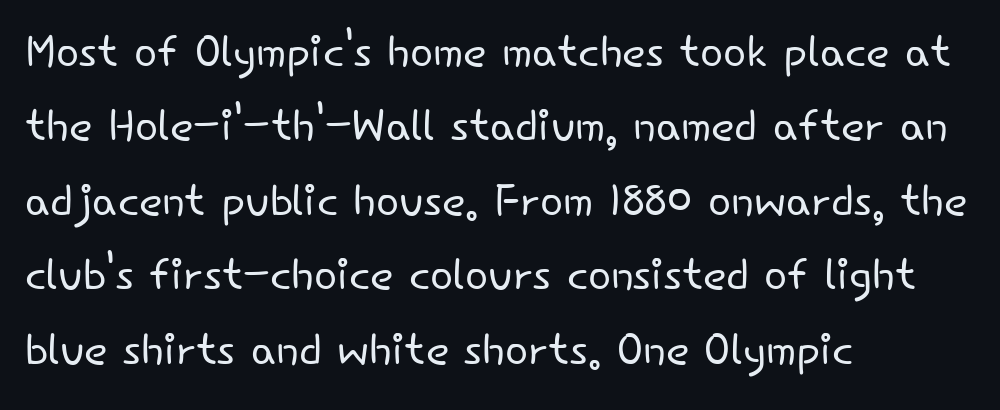
{"serif": "no", "italic": "no", "bold": "no", "weight": "light", "width": "normal", "stroke_contrast": "low", "x_height": "small", "monospaced": "no", "underline": "no", "align": "left", "line_spacing_ratio": 1.22, "letter_spacing": "normal", "letter_spacing_em": 0.0, "glyph_px": 61}
